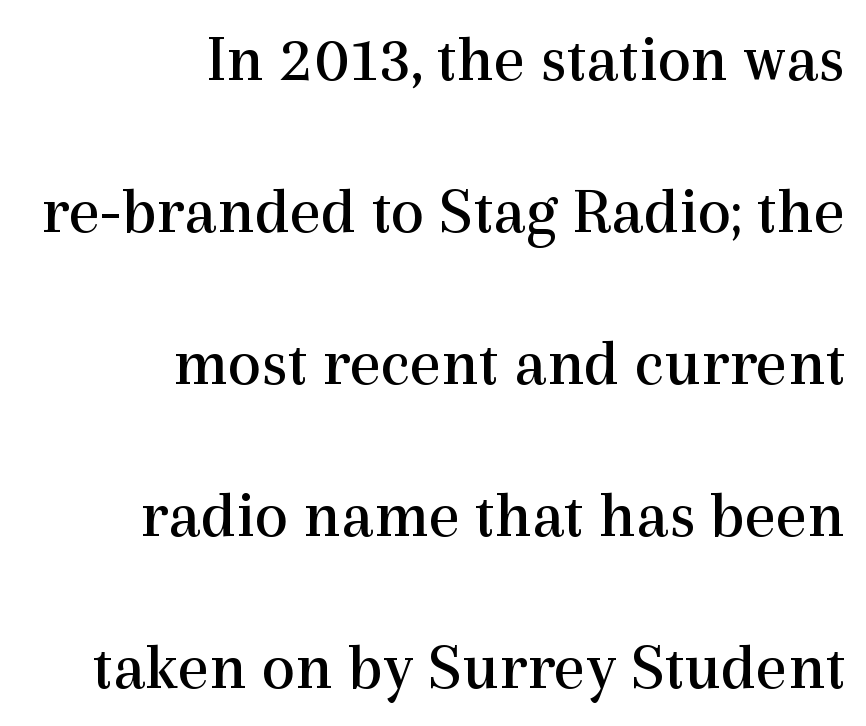
The image shows 67 px regular-weight serif type, upright; set right-aligned, loose line spacing (2.27x), normal letter spacing, not underlined; a medium x-height.
